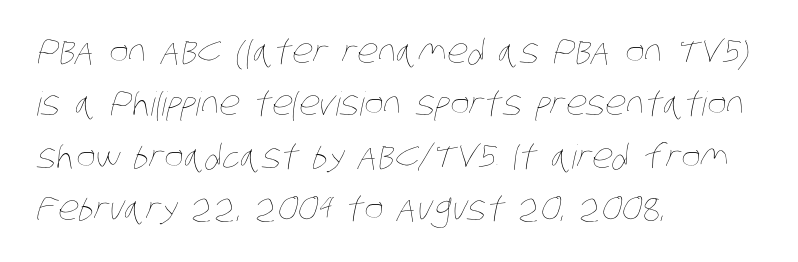
This sample has the flowing, uneven cadence of proportional lettering. Nobody drew a line under any word here. No letter is thick-stroked: the sample isn't bold. Leading matches the norm, producing a regular column.
